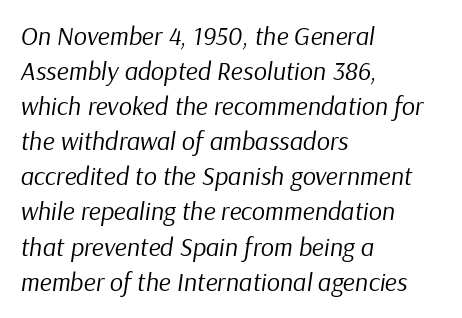
Q: Is the text bold? A: No.
Q: Is the text italic (slanted)? A: Yes, it leans right by about 9 degrees.
Q: Is the text underlined? A: No.
Q: How is the paragraph aligned? A: Left-aligned.
Q: Is the spacing between letters normal or unusually wide? A: Normal.
Q: Is the spacing between lines tight, normal or loose? A: Normal.
